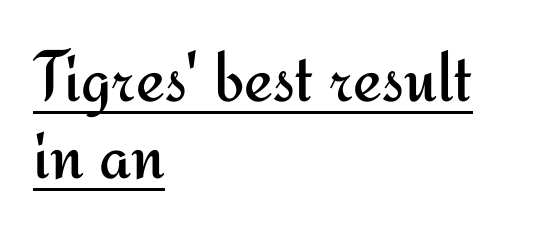
{"serif": "no", "italic": "no", "bold": "no", "weight": "regular", "width": "normal", "stroke_contrast": "medium", "x_height": "small", "monospaced": "no", "underline": "yes", "align": "left", "line_spacing": "tight", "line_spacing_ratio": 1.05, "letter_spacing": "normal", "letter_spacing_em": 0.0, "glyph_px": 73}
